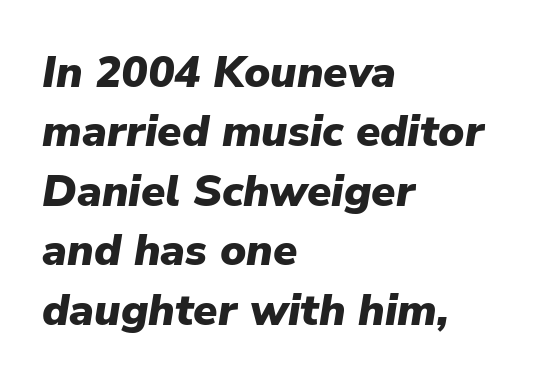
Q: Is the text bold? A: Yes.
Q: Is the text italic (slanted)? A: Yes, it leans right by about 9 degrees.
Q: Is the text underlined? A: No.
Q: How is the paragraph aligned? A: Left-aligned.
Q: Is the spacing between letters normal or unusually wide? A: Normal.
Q: Is the spacing between lines tight, normal or loose? A: Normal.
Q: Width (condensed, normal, or wide)? A: Normal.
Q: Stroke contrast? A: Low.
Q: x-height? A: Medium.
Q: Monospaced? A: No.
